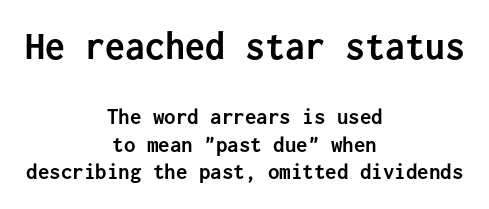
{"serif": "no", "italic": "no", "bold": "yes", "weight": "semibold", "width": "normal", "stroke_contrast": "low", "x_height": "medium", "monospaced": "yes", "underline": "no", "align": "center", "line_spacing_ratio": 1.2, "letter_spacing": "normal", "letter_spacing_em": 0.0, "larger_block": "first", "size_ratio": 1.74, "glyph_px": 40}
